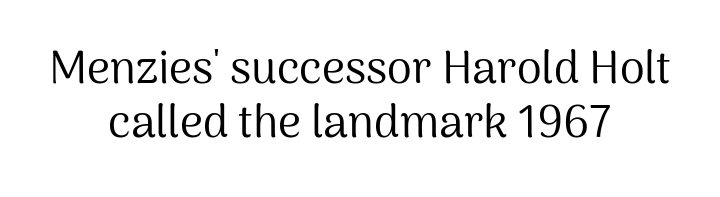
Q: Is the text bold? A: No.
Q: Is the text italic (slanted)? A: No, it is upright.
Q: Is the typeface a serif or a sans-serif typeface? A: Sans-serif.
Q: Is the text underlined? A: No.
Q: How is the paragraph aligned? A: Centered.
Q: Is the spacing between letters normal or unusually wide? A: Normal.
Q: Width (condensed, normal, or wide)? A: Normal.
Q: Stroke contrast? A: Medium.
Q: x-height? A: Medium.
Q: Monospaced? A: No.
